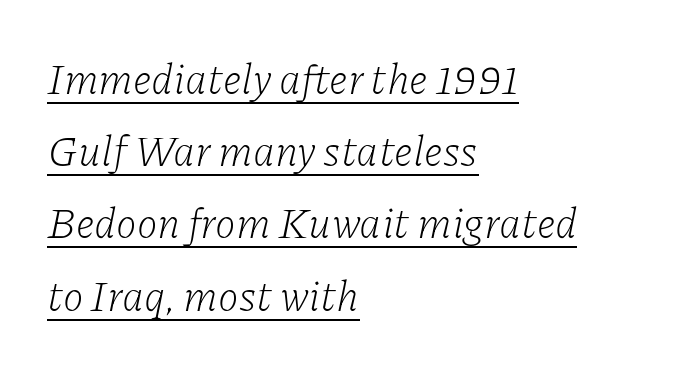
The image shows 42 px light serif type, italic (leaning right); set left-aligned, line spacing 1.72x, normal letter spacing, underlined; low stroke contrast and a medium x-height.
